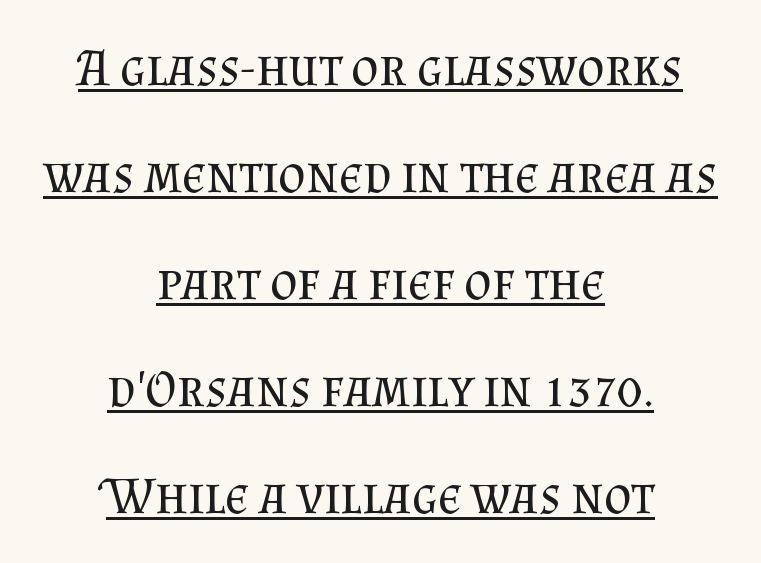
The image shows 53 px regular-weight serif type, upright; set centered, loose line spacing (2.02x), normal letter spacing, underlined; medium stroke contrast and a small x-height.
